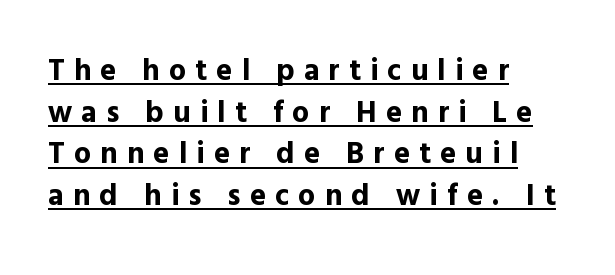
The image shows 30 px bold sans-serif type, upright; set left-aligned, normal line spacing (1.39x), unusually wide letter spacing (+0.31 em), underlined; a medium x-height.
